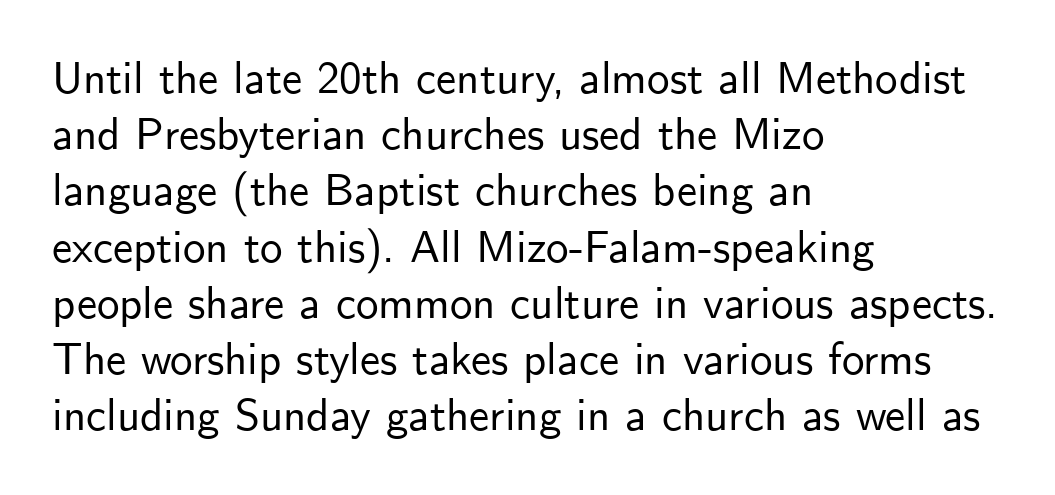
Q: Is the text italic (slanted)? A: No, it is upright.
Q: Is the typeface a serif or a sans-serif typeface? A: Sans-serif.
Q: Is the text underlined? A: No.
Q: How is the paragraph aligned? A: Left-aligned.
Q: Is the spacing between letters normal or unusually wide? A: Normal.
Q: Is the spacing between lines tight, normal or loose? A: Normal.
Q: Width (condensed, normal, or wide)? A: Normal.
Q: Stroke contrast? A: Low.
Q: x-height? A: Small.
Q: Monospaced? A: No.
